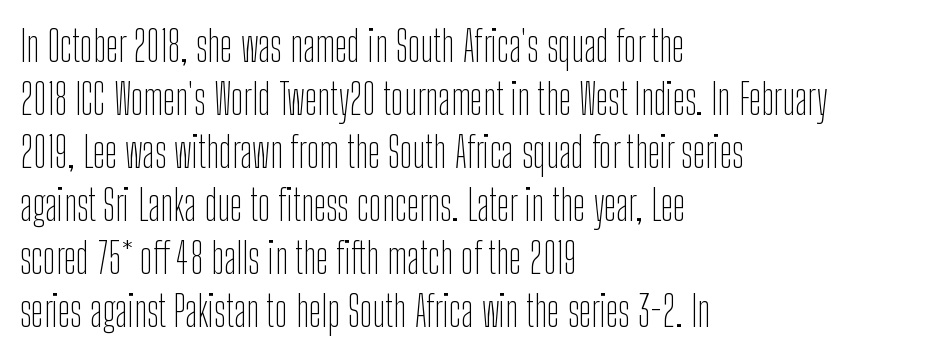
Here the designer chose a conventional face with non-uniform glyph widths. The passage is arranged the way most books set body copy — flush left. This sample uses an upright cut, with every glyph sitting square on the baseline. Unmarked baselines from the first word to the last. Successive baselines arrive at the customary interval. Honestly, the letter spacing is just normal — you wouldn't notice it.
